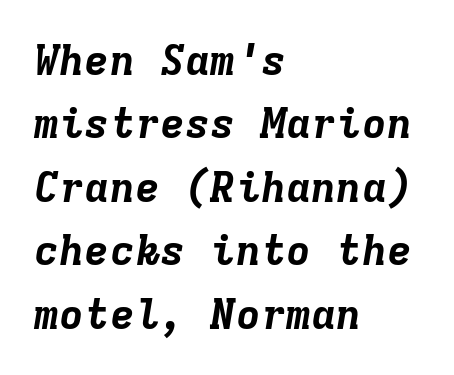
Q: Is the text bold? A: Yes.
Q: Is the text italic (slanted)? A: Yes, it leans right by about 9 degrees.
Q: Is the text underlined? A: No.
Q: How is the paragraph aligned? A: Left-aligned.
Q: Is the spacing between letters normal or unusually wide? A: Normal.
Q: Is the spacing between lines tight, normal or loose? A: Normal.
Q: Width (condensed, normal, or wide)? A: Normal.
Q: Stroke contrast? A: Low.
Q: x-height? A: Medium.
Q: Monospaced? A: Yes.
